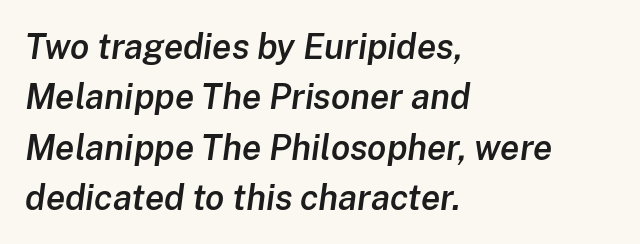
The image shows 35 px semibold type, italic (leaning right); set left-aligned, normal line spacing (1.44x), normal letter spacing, not underlined; low stroke contrast and a medium x-height.
